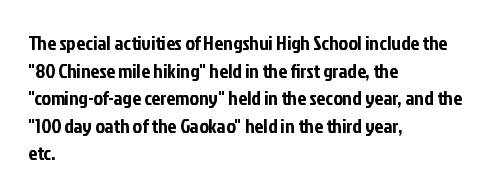
The image shows 20 px text type, upright; set left-aligned, normal line spacing (1.38x), normal letter spacing, not underlined.
